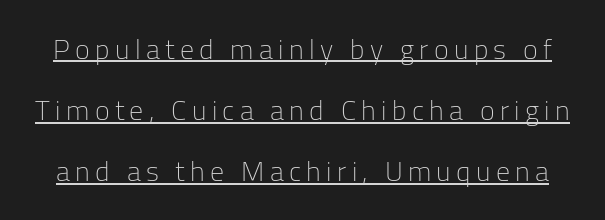
The specimen includes a rule beneath the text block's lines. Vertical stems look standard width or narrower in stroke. The type family on display is of the sans-serif kind. The letters advance in unequal steps, a hallmark of proportional type. Every stem runs plumb, perpendicular to the baseline. Widely set lines give the paragraph a tall, airy silhouette.
